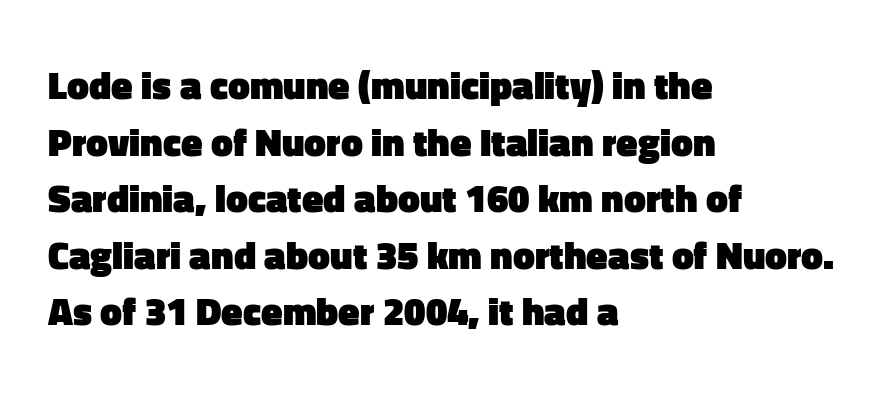
The image shows 39 px heavy sans-serif type, upright; set left-aligned, normal line spacing (1.45x), normal letter spacing, not underlined; low stroke contrast and a medium x-height.
